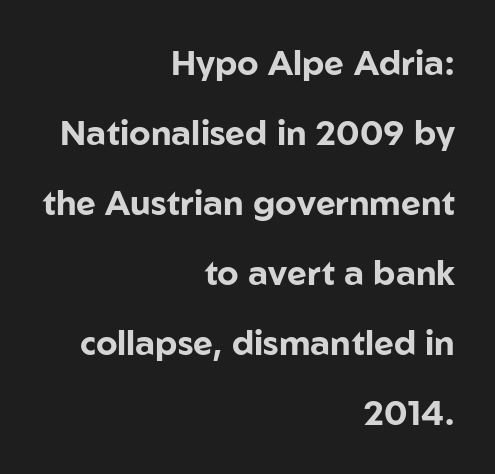
Q: Is the text bold? A: Yes.
Q: Is the text italic (slanted)? A: No, it is upright.
Q: Is the typeface a serif or a sans-serif typeface? A: Sans-serif.
Q: Is the text underlined? A: No.
Q: How is the paragraph aligned? A: Right-aligned.
Q: Is the spacing between letters normal or unusually wide? A: Normal.
Q: Is the spacing between lines tight, normal or loose? A: Loose.
Q: Width (condensed, normal, or wide)? A: Normal.
Q: Stroke contrast? A: Low.
Q: x-height? A: Medium.
Q: Monospaced? A: No.
